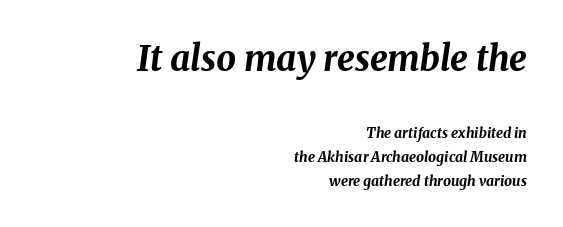
Quick note: italic. The emphasis by scale lands on block number one, above. The passage shown has conventional tracking throughout. The baseline area is clear. These words are printed bold, with thick strokes throughout. The compositor pushed each line to the right boundary.
